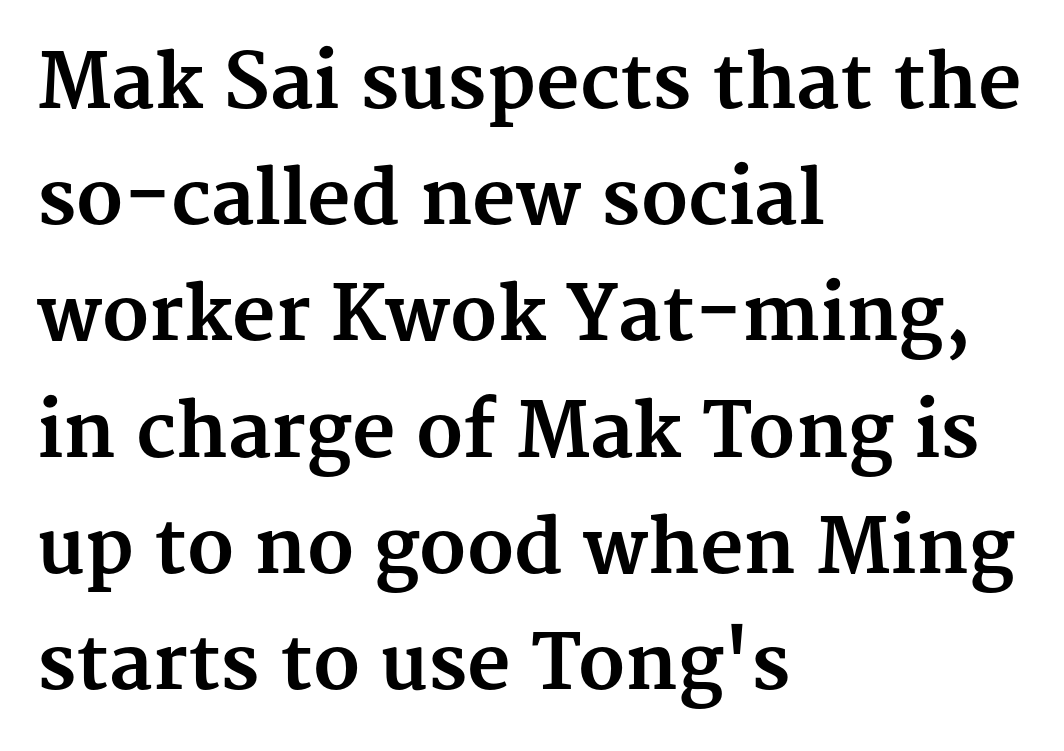
Q: Is the text bold? A: Yes.
Q: Is the text italic (slanted)? A: No, it is upright.
Q: Is the typeface a serif or a sans-serif typeface? A: Serif.
Q: Is the text underlined? A: No.
Q: How is the paragraph aligned? A: Left-aligned.
Q: Is the spacing between letters normal or unusually wide? A: Normal.
Q: Is the spacing between lines tight, normal or loose? A: Normal.
Q: Width (condensed, normal, or wide)? A: Normal.
Q: Stroke contrast? A: Medium.
Q: x-height? A: Medium.
Q: Monospaced? A: No.
